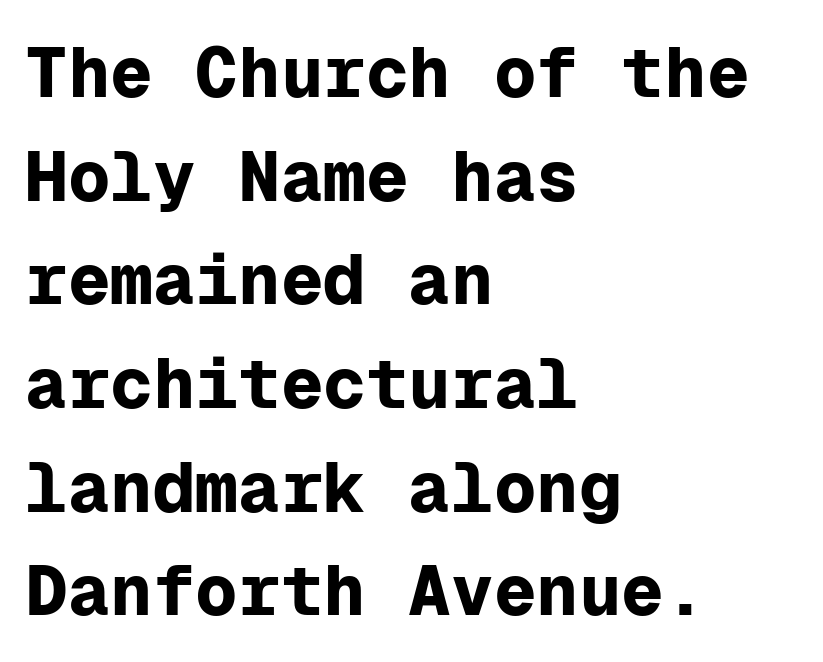
{"serif": "no", "italic": "no", "bold": "yes", "weight": "bold", "width": "normal", "stroke_contrast": "low", "x_height": "medium", "monospaced": "yes", "underline": "no", "align": "left", "line_spacing": "normal", "line_spacing_ratio": 1.46, "letter_spacing": "normal", "letter_spacing_em": 0.0, "glyph_px": 71}
